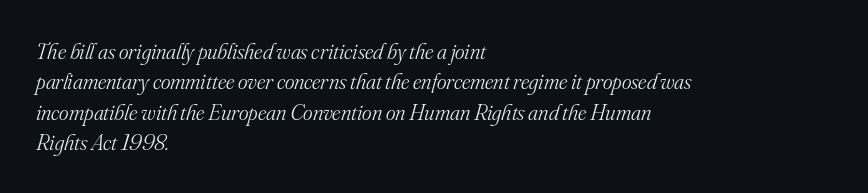
The image shows 23 px text type, italic (leaning right); set left-aligned, normal line spacing (1.32x), normal letter spacing, not underlined.
